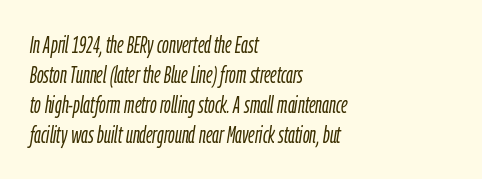
Q: Is the text bold? A: No.
Q: Is the text italic (slanted)? A: Yes, it leans right by about 9 degrees.
Q: Is the text underlined? A: No.
Q: How is the paragraph aligned? A: Left-aligned.
Q: Is the spacing between letters normal or unusually wide? A: Normal.
Q: Is the spacing between lines tight, normal or loose? A: Normal.
